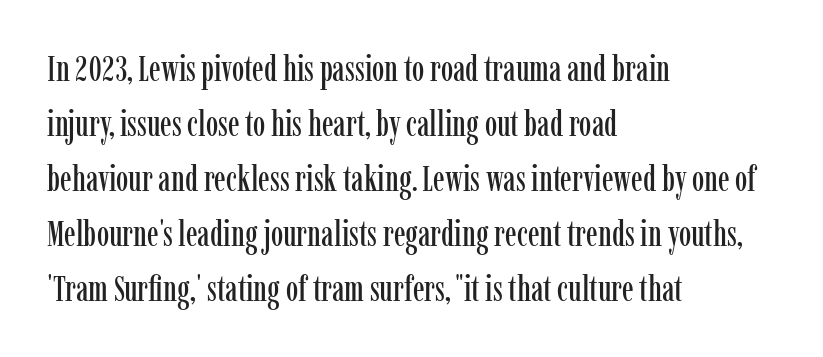
Q: Is the text italic (slanted)? A: No, it is upright.
Q: Is the typeface a serif or a sans-serif typeface? A: Serif.
Q: Is the text underlined? A: No.
Q: How is the paragraph aligned? A: Left-aligned.
Q: Is the spacing between letters normal or unusually wide? A: Normal.
Q: Is the spacing between lines tight, normal or loose? A: Normal.
Q: Width (condensed, normal, or wide)? A: Condensed.
Q: Stroke contrast? A: Low.
Q: x-height? A: Medium.
Q: Monospaced? A: No.
